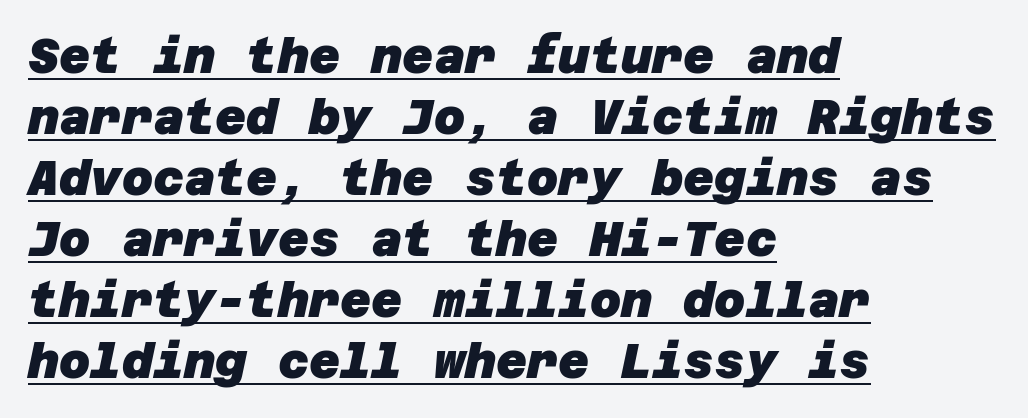
The image shows 48 px heavy sans-serif type; set left-aligned, normal line spacing (1.27x), normal letter spacing, underlined; low stroke contrast and a large x-height.
